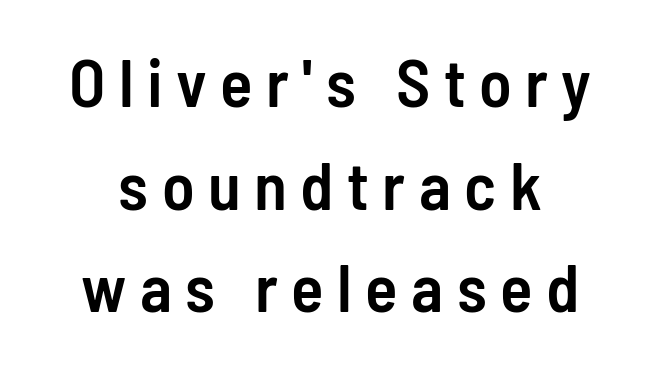
The image shows 67 px semibold, condensed sans-serif type, upright; set normal line spacing (1.53x), unusually wide letter spacing (+0.2 em), not underlined; low stroke contrast and a medium x-height.
